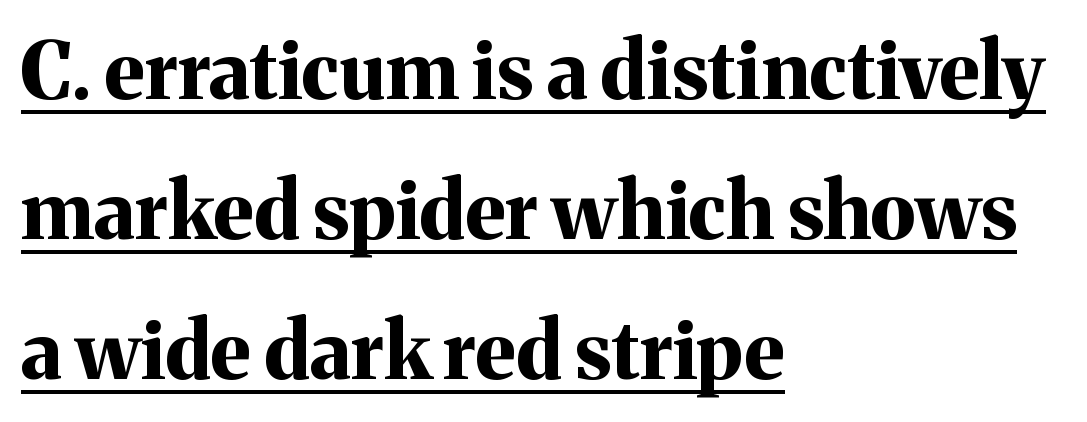
The image shows 79 px bold serif type, upright; set left-aligned, line spacing 1.77x, normal letter spacing, underlined; medium stroke contrast and a medium x-height.
